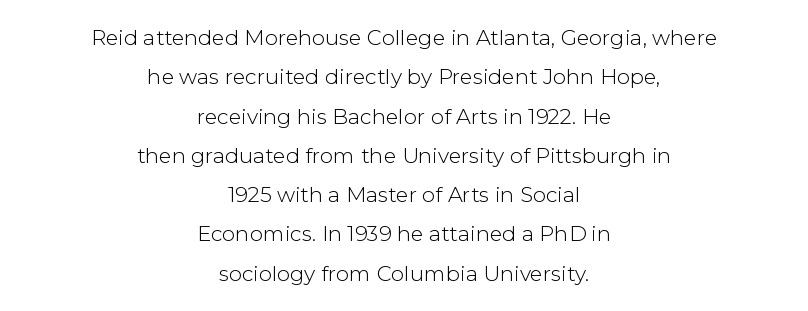
Q: Is the text bold? A: No.
Q: Is the text italic (slanted)? A: No, it is upright.
Q: Is the text underlined? A: No.
Q: How is the paragraph aligned? A: Centered.
Q: Is the spacing between letters normal or unusually wide? A: Normal.
